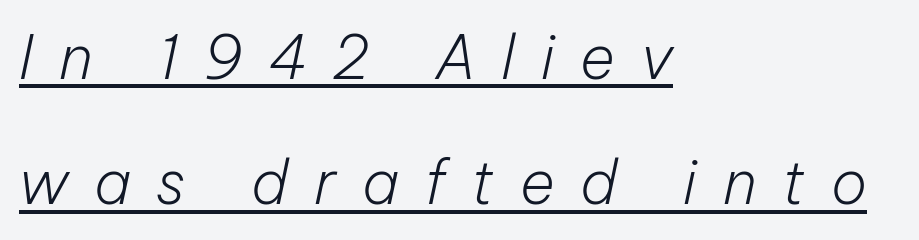
Q: Is the text bold? A: No.
Q: Is the text italic (slanted)? A: Yes, it leans right by about 12 degrees.
Q: Is the text underlined? A: Yes.
Q: How is the paragraph aligned? A: Left-aligned.
Q: Is the spacing between letters normal or unusually wide? A: Unusually wide.
Q: Is the spacing between lines tight, normal or loose? A: Loose.
Q: Width (condensed, normal, or wide)? A: Normal.
Q: Stroke contrast? A: Low.
Q: x-height? A: Medium.
Q: Monospaced? A: No.
